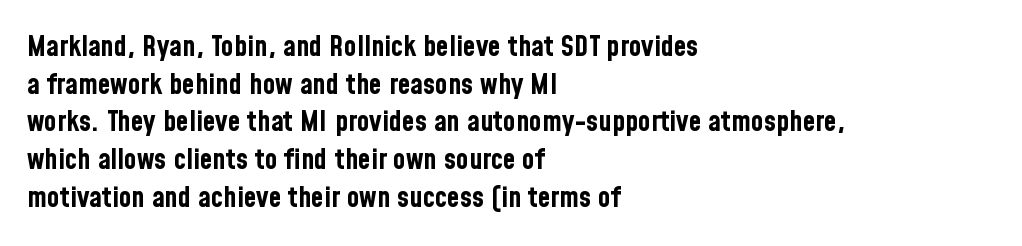
Q: Is the text bold? A: Yes.
Q: Is the text italic (slanted)? A: No, it is upright.
Q: Is the typeface a serif or a sans-serif typeface? A: Sans-serif.
Q: Is the text underlined? A: No.
Q: How is the paragraph aligned? A: Left-aligned.
Q: Is the spacing between letters normal or unusually wide? A: Normal.
Q: Is the spacing between lines tight, normal or loose? A: Normal.
Q: Width (condensed, normal, or wide)? A: Condensed.
Q: Stroke contrast? A: Low.
Q: x-height? A: Medium.
Q: Monospaced? A: No.
